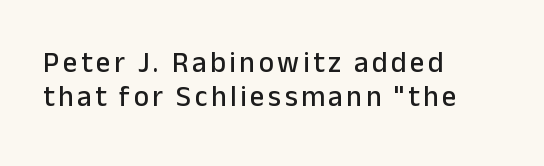
{"serif": "no", "italic": "no", "width": "normal", "stroke_contrast": "low", "x_height": "medium", "monospaced": "no", "underline": "no", "align": "left", "line_spacing_ratio": 1.18, "glyph_px": 29}
